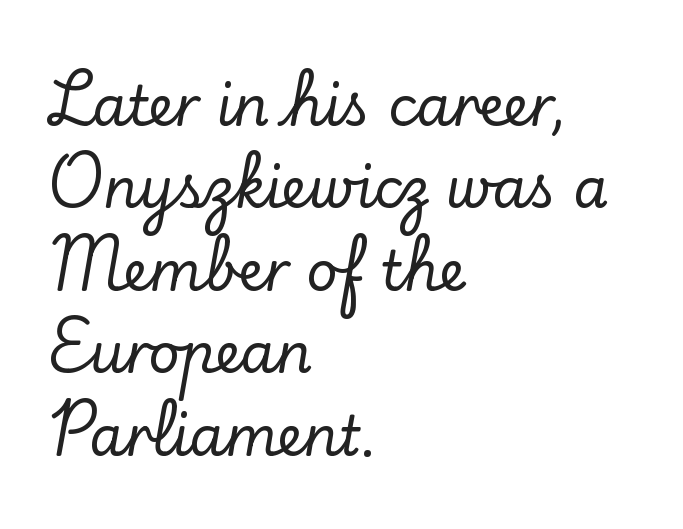
{"serif": "yes", "width": "normal", "stroke_contrast": "low", "x_height": "small", "monospaced": "no", "underline": "no", "align": "left", "line_spacing": "normal", "line_spacing_ratio": 1.5, "letter_spacing": "normal", "letter_spacing_em": 0.0, "glyph_px": 55}
